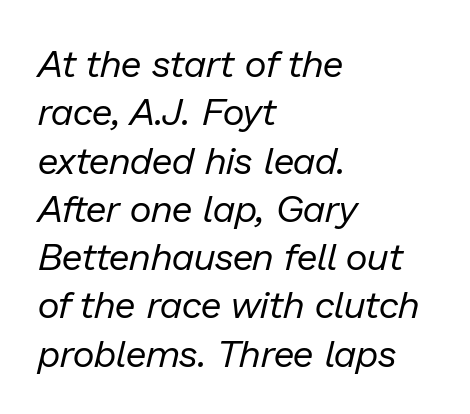
Nothing unusual about the tracking: characters are spaced as the font intends. The compositor pushed each line to the left boundary. Is this a heavy cut? Hardly; it is regular or lighter. The specimen reads as italic at a glance. Honestly, the row spacing looks completely unremarkable. Clear beneath every line of the passage.
